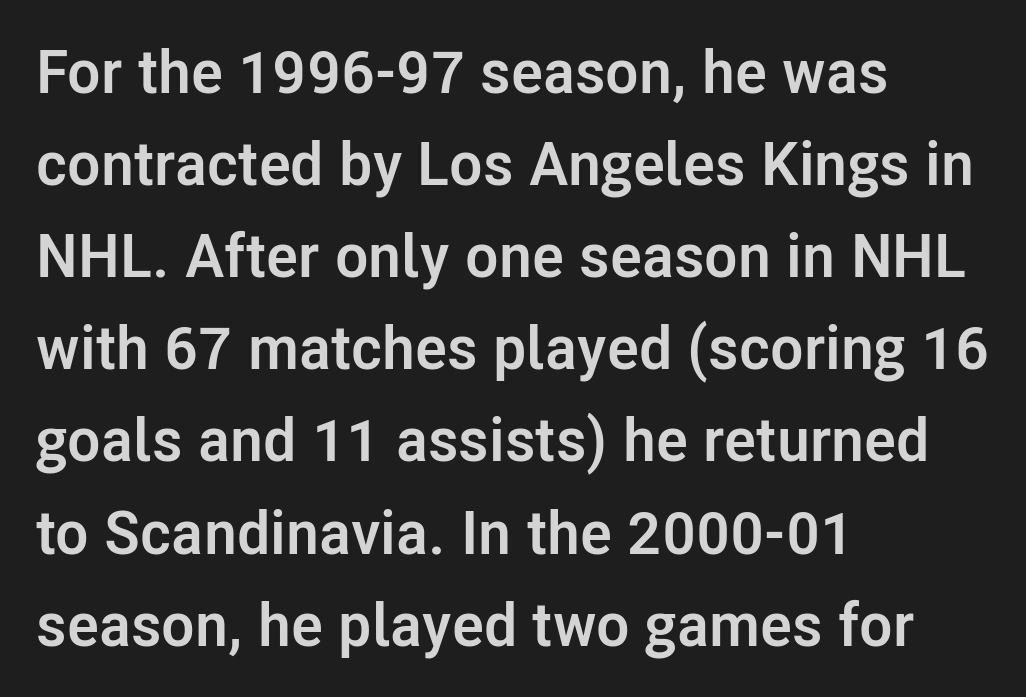
The type is set solid horizontally, with unmodified tracking. The passage shown is typed in a proportional face where columns would drift. Unmarked baselines from the first word to the last. The rendering uses a bold face; every stroke is thick and dark. Note: no serifs on the glyphs. A normal amount of white space separates one row of letters from the next.
